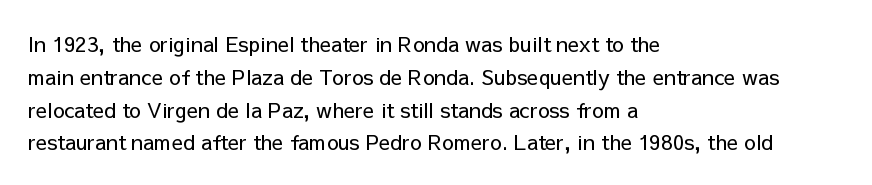
Q: Is the text bold? A: No.
Q: Is the text italic (slanted)? A: No, it is upright.
Q: Is the text underlined? A: No.
Q: How is the paragraph aligned? A: Left-aligned.
Q: Is the spacing between letters normal or unusually wide? A: Normal.
Q: Is the spacing between lines tight, normal or loose? A: Normal.
